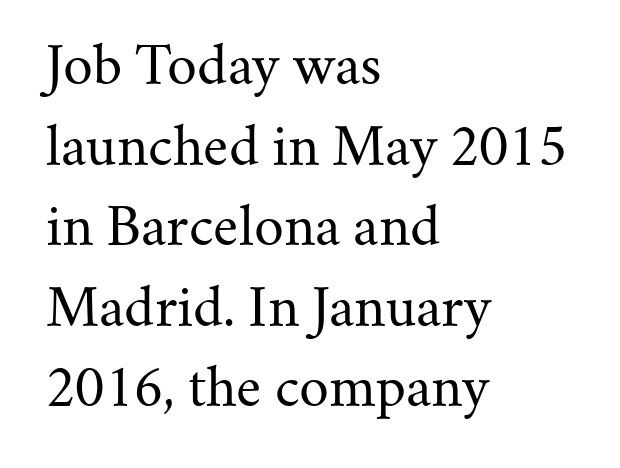
The letters look calm and open, with moderate or lighter stems. Descender tails drop into unmarked territory. Here the designer chose a conventional face with non-uniform glyph widths. Spacing between characters is what you'd get straight out of the box. A typesetter would mark this as roman, not italic.
